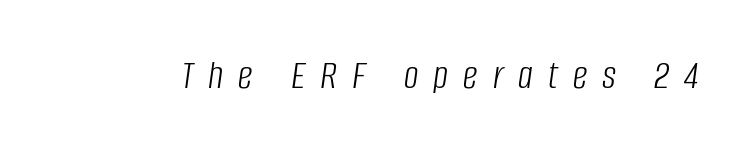
The image shows 41 px light, condensed type, italic (leaning right); set unusually wide letter spacing (+0.37 em), not underlined; low stroke contrast and a large x-height.
